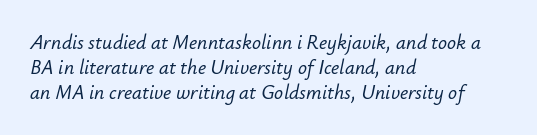
Q: Is the text italic (slanted)? A: Yes, it leans right by about 12 degrees.
Q: Is the text underlined? A: No.
Q: How is the paragraph aligned? A: Left-aligned.
Q: Is the spacing between letters normal or unusually wide? A: Normal.
Q: Is the spacing between lines tight, normal or loose? A: Normal.
